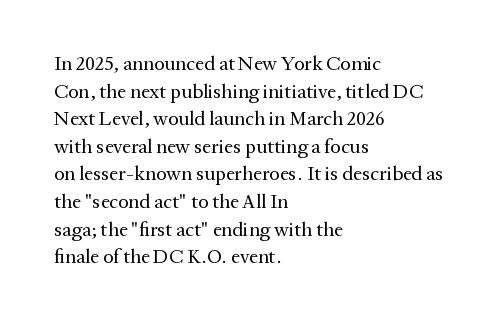
Q: Is the text bold? A: No.
Q: Is the text italic (slanted)? A: No, it is upright.
Q: Is the text underlined? A: No.
Q: How is the paragraph aligned? A: Left-aligned.
Q: Is the spacing between letters normal or unusually wide? A: Normal.
Q: Is the spacing between lines tight, normal or loose? A: Normal.
